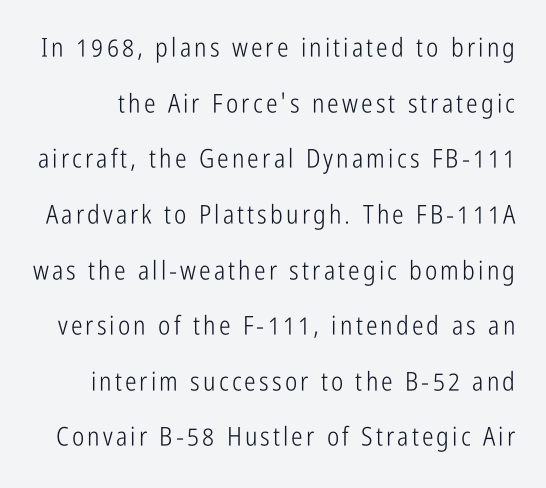
The image shows 26 px text type, upright; set loose line spacing (2.14x), not underlined.
